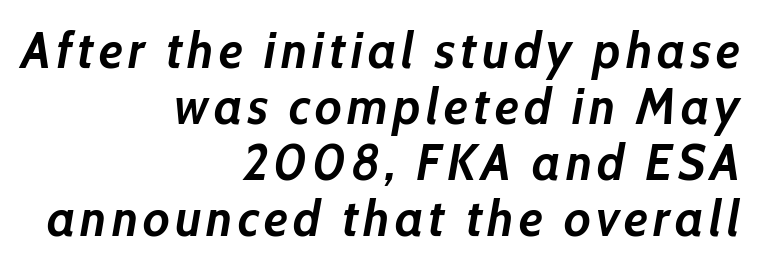
Each row of text sits above clean, open space. The characters look thick and weighty, a clear bold. Tall strokes in this sample are angled rather than plumb. This block would grow much taller if given ordinary leading; it's compressed now.
